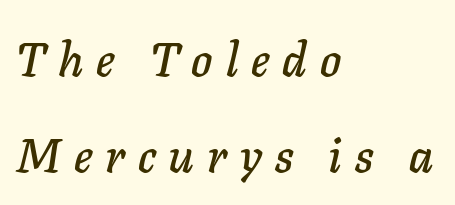
The image shows 48 px text type, italic (leaning right); set left-aligned, loose line spacing (2.01x), unusually wide letter spacing (+0.27 em), not underlined; low stroke contrast and a medium x-height.
